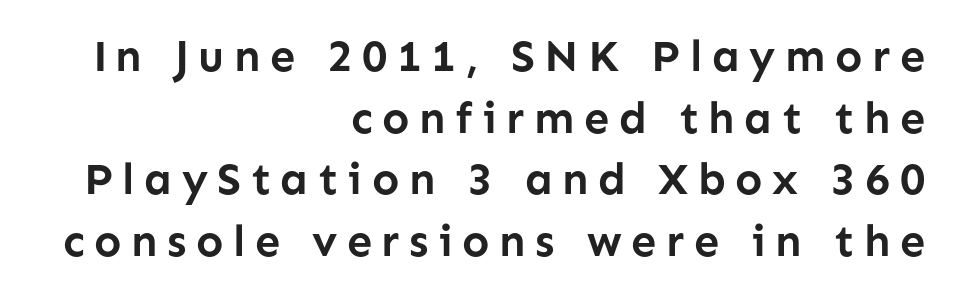
{"serif": "no", "italic": "no", "bold": "yes", "weight": "semibold", "width": "normal", "stroke_contrast": "low", "x_height": "medium", "monospaced": "no", "underline": "no", "align": "right", "line_spacing": "normal", "line_spacing_ratio": 1.37, "letter_spacing": "wide", "letter_spacing_em": 0.21, "glyph_px": 45}
